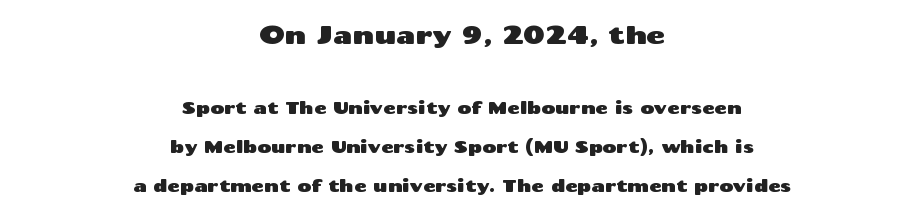
Q: Is the text italic (slanted)? A: No, it is upright.
Q: Is the text underlined? A: No.
Q: How is the paragraph aligned? A: Centered.
Q: Is the spacing between letters normal or unusually wide? A: Normal.
Q: Is the spacing between lines tight, normal or loose? A: Loose.
Q: Which block of text is set in a larger size, the first (top) or the second (bottom)? A: The first (top) one.
